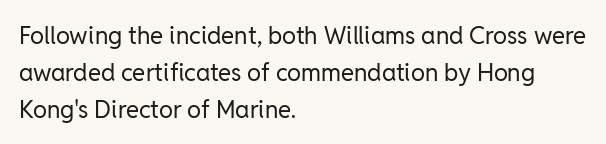
Q: Is the text bold? A: No.
Q: Is the text italic (slanted)? A: No, it is upright.
Q: Is the text underlined? A: No.
Q: How is the paragraph aligned? A: Left-aligned.
Q: Is the spacing between letters normal or unusually wide? A: Normal.
Q: Is the spacing between lines tight, normal or loose? A: Normal.
